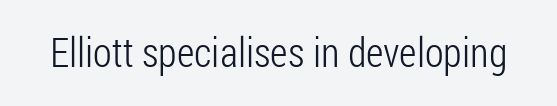
The image shows 41 px light, condensed sans-serif type, upright; set normal letter spacing, not underlined; low stroke contrast and a medium x-height.
